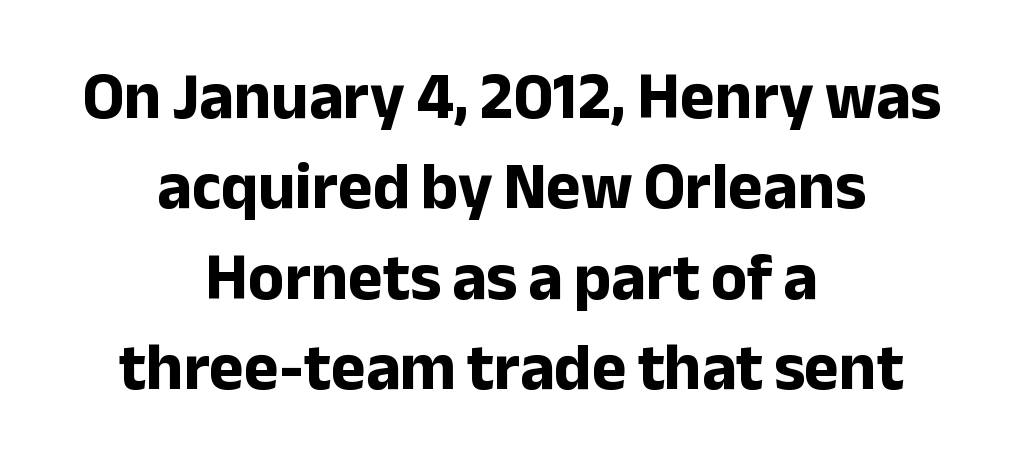
Q: Is the text bold? A: Yes.
Q: Is the text italic (slanted)? A: No, it is upright.
Q: Is the typeface a serif or a sans-serif typeface? A: Sans-serif.
Q: Is the text underlined? A: No.
Q: How is the paragraph aligned? A: Centered.
Q: Is the spacing between letters normal or unusually wide? A: Normal.
Q: Is the spacing between lines tight, normal or loose? A: Normal.
Q: Width (condensed, normal, or wide)? A: Normal.
Q: Stroke contrast? A: Low.
Q: x-height? A: Medium.
Q: Monospaced? A: No.
